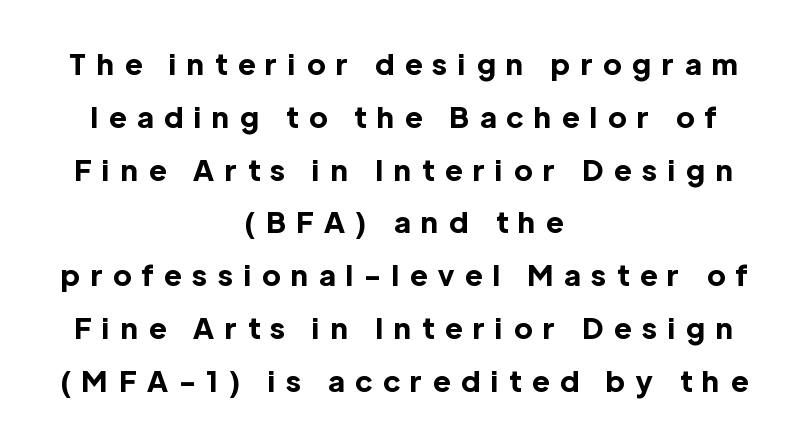
Q: Is the text bold? A: Yes.
Q: Is the text italic (slanted)? A: No, it is upright.
Q: Is the typeface a serif or a sans-serif typeface? A: Sans-serif.
Q: Is the text underlined? A: No.
Q: How is the paragraph aligned? A: Centered.
Q: Is the spacing between letters normal or unusually wide? A: Unusually wide.
Q: Width (condensed, normal, or wide)? A: Normal.
Q: x-height? A: Medium.
Q: Monospaced? A: No.
